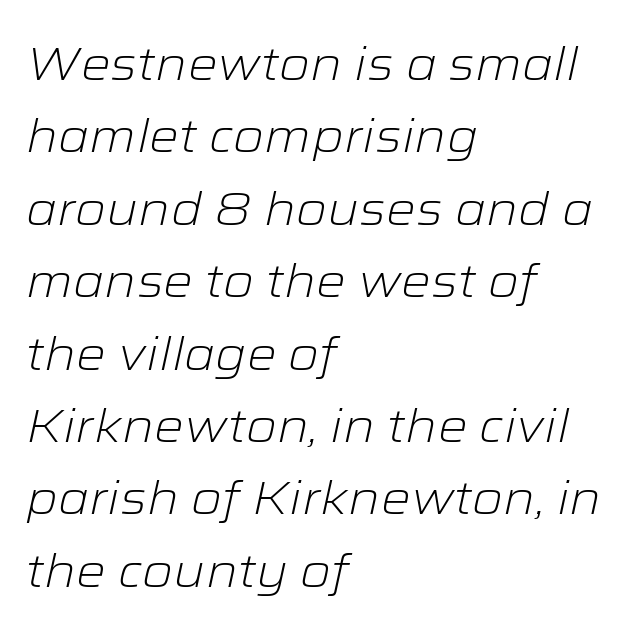
Q: Is the text bold? A: No.
Q: Is the text italic (slanted)? A: Yes, it leans right by about 12 degrees.
Q: Is the text underlined? A: No.
Q: How is the paragraph aligned? A: Left-aligned.
Q: Is the spacing between letters normal or unusually wide? A: Normal.
Q: Is the spacing between lines tight, normal or loose? A: Normal.
Q: Width (condensed, normal, or wide)? A: Wide.
Q: Stroke contrast? A: Low.
Q: x-height? A: Medium.
Q: Monospaced? A: No.
